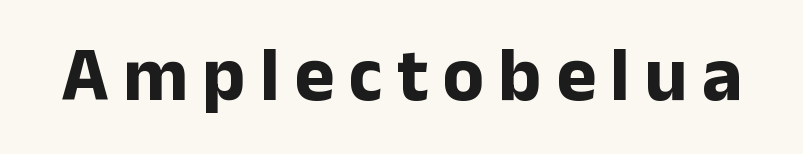
The image shows 76 px bold sans-serif type, upright; set not underlined; low stroke contrast and a medium x-height.
